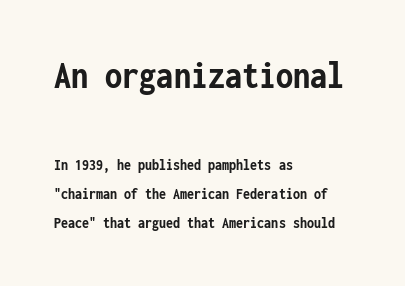
{"serif": "no", "italic": "no", "bold": "yes", "weight": "semibold", "width": "condensed", "stroke_contrast": "low", "x_height": "medium", "monospaced": "yes", "underline": "no", "align": "left", "line_spacing_ratio": 1.81, "letter_spacing": "normal", "letter_spacing_em": 0.0, "larger_block": "first", "size_ratio": 2.44, "glyph_px": 39}
